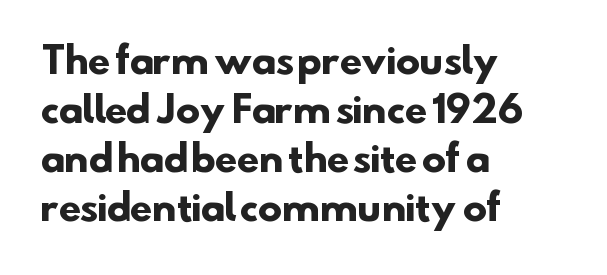
{"serif": "no", "bold": "yes", "weight": "heavy", "width": "normal", "stroke_contrast": "low", "x_height": "small", "monospaced": "no", "underline": "no", "align": "left", "line_spacing": "normal", "line_spacing_ratio": 1.36, "letter_spacing": "normal", "letter_spacing_em": 0.0, "glyph_px": 36}
